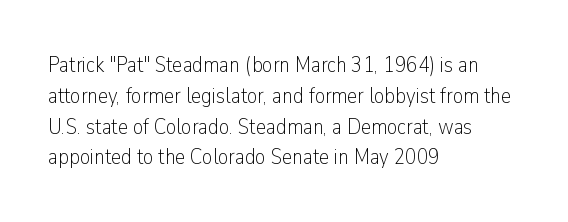
Q: Is the text bold? A: No.
Q: Is the text italic (slanted)? A: No, it is upright.
Q: Is the text underlined? A: No.
Q: How is the paragraph aligned? A: Left-aligned.
Q: Is the spacing between letters normal or unusually wide? A: Normal.
Q: Is the spacing between lines tight, normal or loose? A: Normal.
